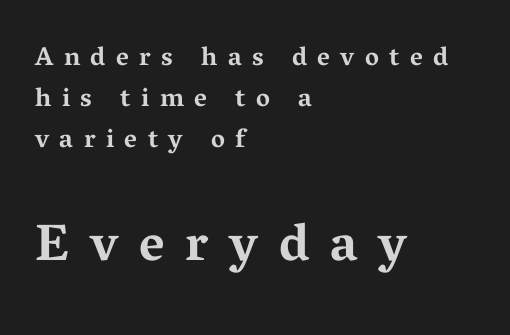
{"serif": "yes", "italic": "no", "bold": "yes", "weight": "bold", "width": "wide", "stroke_contrast": "medium", "x_height": "medium", "monospaced": "no", "underline": "no", "align": "left", "line_spacing": "normal", "line_spacing_ratio": 1.58, "letter_spacing": "wide", "letter_spacing_em": 0.4, "larger_block": "second", "size_ratio": 2.0, "glyph_px": 52}
